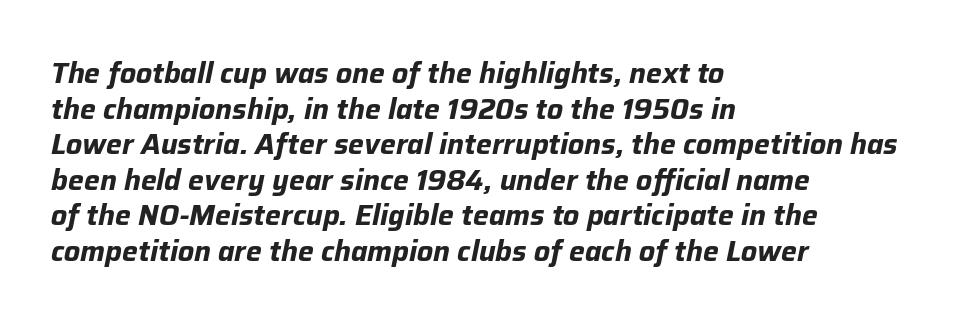
{"italic": "yes", "lean": "right", "slant_degrees": 12, "bold": "yes", "weight": "bold", "width": "normal", "stroke_contrast": "low", "x_height": "medium", "monospaced": "no", "underline": "no", "align": "left", "line_spacing": "normal", "line_spacing_ratio": 1.27, "letter_spacing": "normal", "letter_spacing_em": 0.0, "glyph_px": 28}
